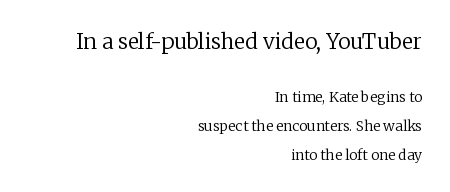
Type without underlining. Here the glyphs are tracked normally, forming tight word shapes. The letters look calm and open, with moderate or lighter stems. A typesetter would call this leading open, well beyond the default. Where is the straight margin? On the right.
